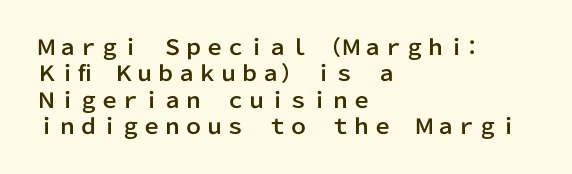
Q: Is the text italic (slanted)? A: No, it is upright.
Q: Is the text underlined? A: No.
Q: How is the paragraph aligned? A: Left-aligned.
Q: Is the spacing between letters normal or unusually wide? A: Normal.
Q: Is the spacing between lines tight, normal or loose? A: Normal.
